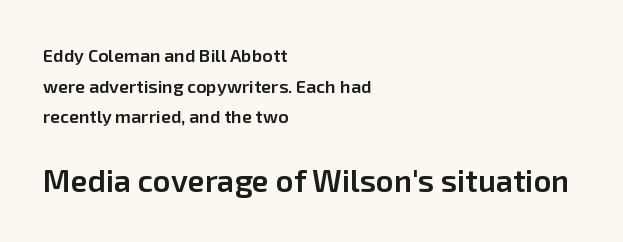
Rendered with straight, roman letterforms. Summary of weight: moderately heavy, a semibold. The rendering uses natural spacing where letterforms have individual widths. Unlike a traditional serif, this face leaves its strokes unadorned. Check the space under the baseline: it is left empty.
